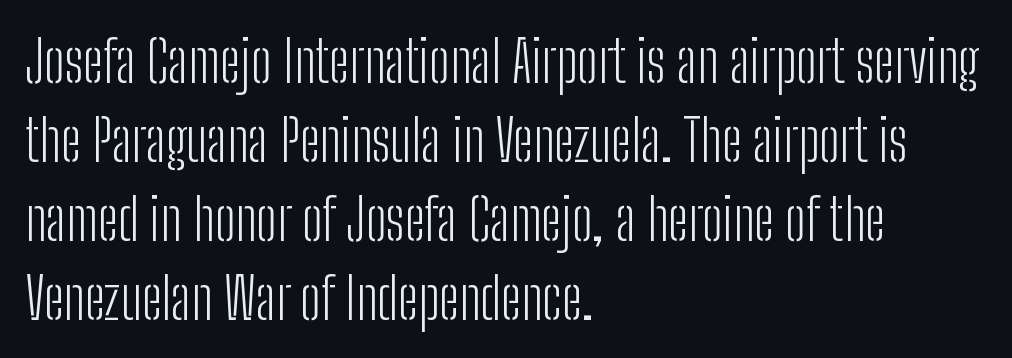
Bold? No — there's no thickening of the strokes. Observe the absence of serifs on each vertical stroke in this sample. Decoration check: the copy has no underline. The type is set solid horizontally, with unmodified tracking.
